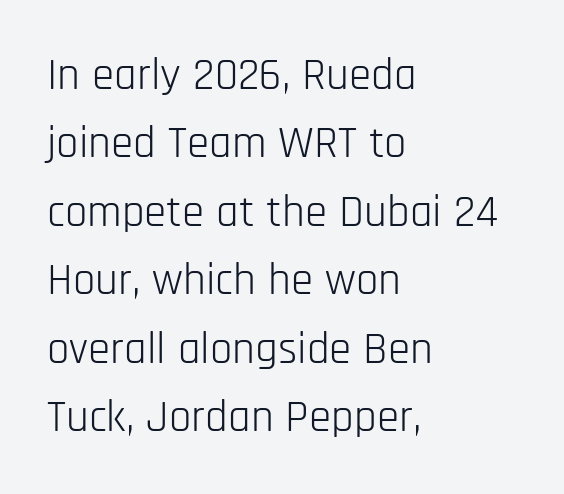
The image shows 45 px light, condensed sans-serif type, upright; set left-aligned, normal line spacing (1.52x), normal letter spacing, not underlined; low stroke contrast and a large x-height.
